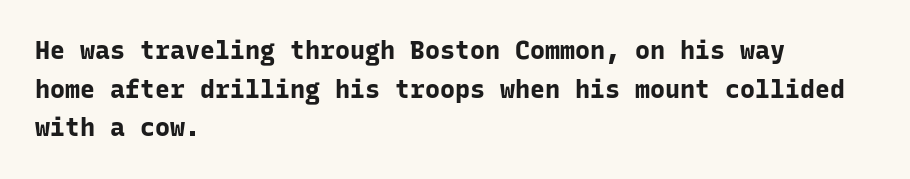
Lines of text with bare space underneath. Default kerning and tracking; the words read as compact shapes. Typeset ragged right — the left edge is the straight one. Regarding leading, the lines here are spaced in the standard way. Every stem runs plumb, perpendicular to the baseline.
